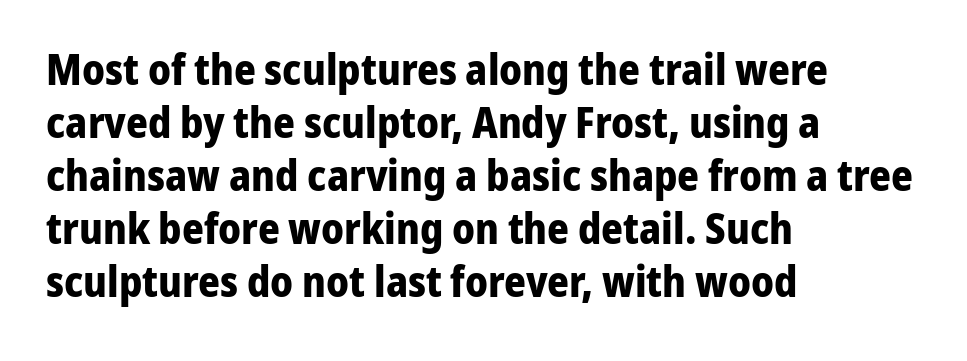
{"serif": "no", "italic": "no", "bold": "yes", "weight": "bold", "width": "normal", "stroke_contrast": "low", "x_height": "medium", "monospaced": "no", "underline": "no", "align": "left", "line_spacing": "normal", "line_spacing_ratio": 1.26, "letter_spacing": "normal", "letter_spacing_em": 0.0, "glyph_px": 42}
